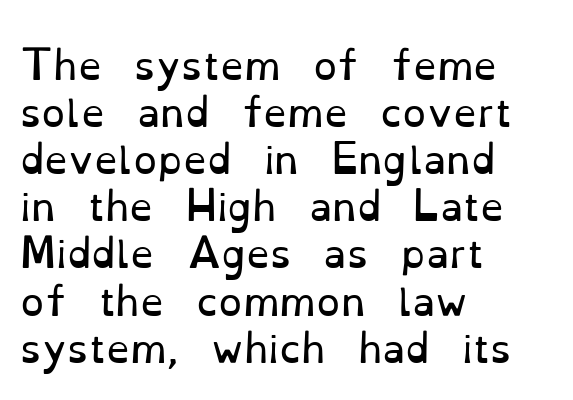
Each letter keeps its own natural width here, so spacing adapts to shape. Characters remain perfectly vertical along every line. You can tell from the footed stems that serif type was used. Alignment: flush left. Summary of weight: not heavy and not bold. The face used here is rendered with its standard letterfit.
